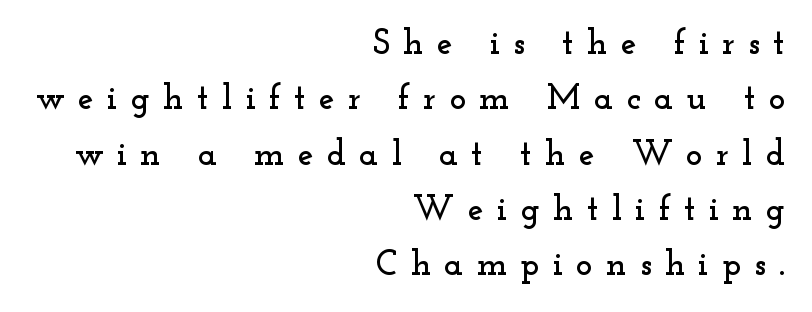
The image shows 35 px wide serif type, upright; set right-aligned, normal line spacing (1.58x), unusually wide letter spacing (+0.38 em), not underlined; low stroke contrast and a small x-height.
